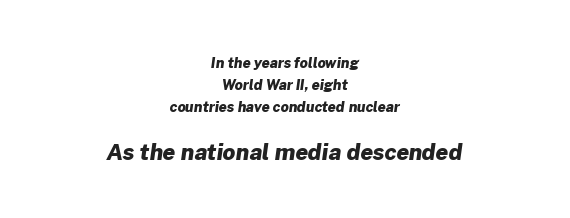
Q: Is the text bold? A: Yes.
Q: Is the text underlined? A: No.
Q: How is the paragraph aligned? A: Centered.
Q: Is the spacing between letters normal or unusually wide? A: Normal.
Q: Is the spacing between lines tight, normal or loose? A: Normal.
Q: Which block of text is set in a larger size, the first (top) or the second (bottom)? A: The second (bottom) one.
